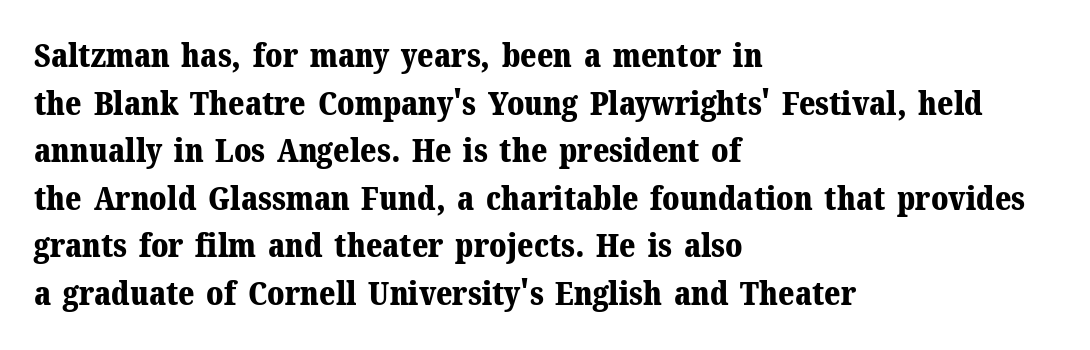
Q: Is the text bold? A: Yes.
Q: Is the text italic (slanted)? A: No, it is upright.
Q: Is the typeface a serif or a sans-serif typeface? A: Serif.
Q: Is the text underlined? A: No.
Q: How is the paragraph aligned? A: Left-aligned.
Q: Is the spacing between letters normal or unusually wide? A: Normal.
Q: Is the spacing between lines tight, normal or loose? A: Normal.
Q: Width (condensed, normal, or wide)? A: Normal.
Q: Stroke contrast? A: Medium.
Q: x-height? A: Medium.
Q: Monospaced? A: No.
